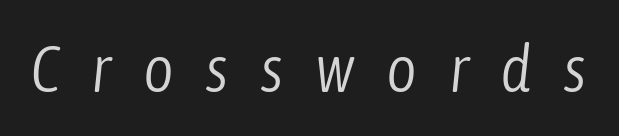
The image shows 66 px light, condensed type, italic (leaning right); set unusually wide letter spacing (+0.48 em), not underlined; low stroke contrast and a medium x-height.
